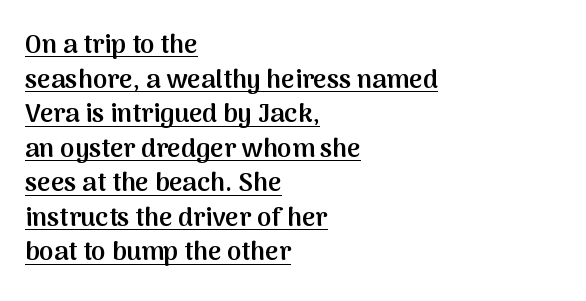
Q: Is the text bold? A: Semi-bold.
Q: Is the text italic (slanted)? A: No, it is upright.
Q: Is the text underlined? A: Yes.
Q: How is the paragraph aligned? A: Left-aligned.
Q: Is the spacing between letters normal or unusually wide? A: Normal.
Q: Is the spacing between lines tight, normal or loose? A: Normal.
